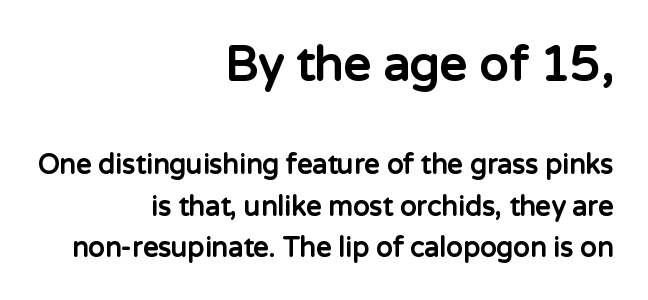
This is sans-serif lettering, the kind often seen on screens and signage. Quick note: underline off. Nobody touched the tracking dial on this one. This layout puts the oversized block above and the modest block below.
